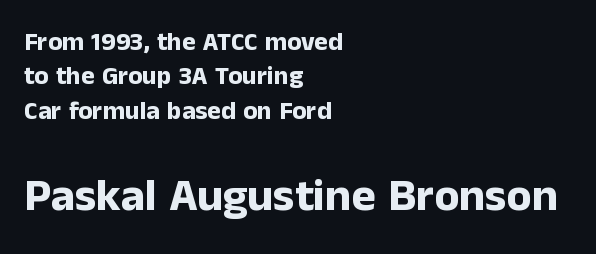
The image shows 46 px bold sans-serif type, upright; set left-aligned, normal line spacing (1.32x), normal letter spacing, not underlined; the second (bottom) block is 1.77x larger; low stroke contrast and a medium x-height.
